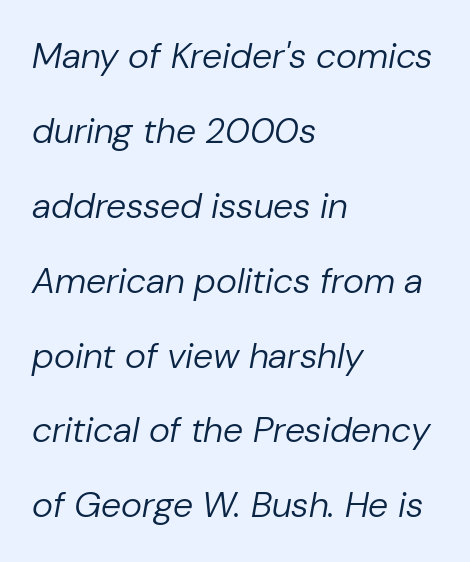
Here the designer chose a conventional face with non-uniform glyph widths. Widely set lines give the paragraph a tall, airy silhouette. The characters are drawn with everyday or finer stroke widths. Is the type slanted? Yes — the strokes lean at a clear angle. Left-aligned paragraph, ragged on the right. A clean baseline with only descenders dipping below it.
